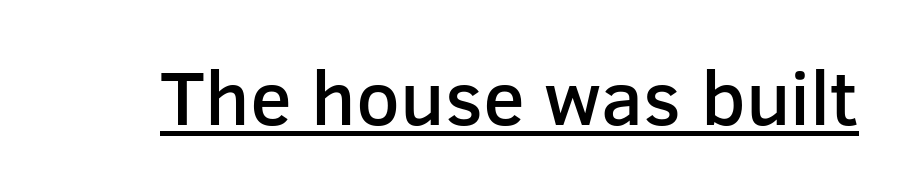
{"serif": "no", "italic": "no", "bold": "semi", "weight": "semibold", "width": "normal", "stroke_contrast": "low", "x_height": "medium", "monospaced": "no", "underline": "yes", "letter_spacing": "normal", "letter_spacing_em": 0.0, "glyph_px": 77}
